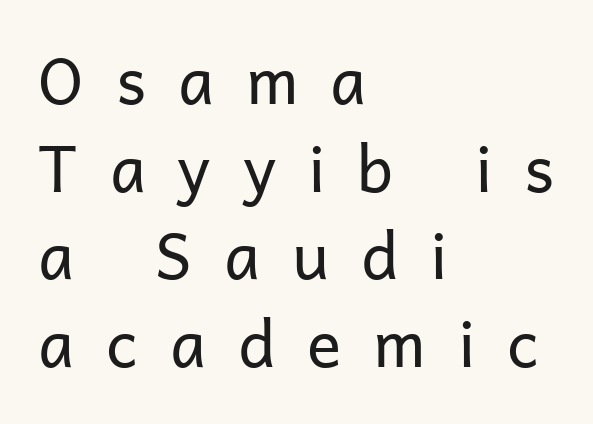
Left-aligned paragraph, ragged on the right. The strokes are not fattened; the text isn't bold. Bare-footed words on every line. This sample has the flowing, uneven cadence of proportional lettering. It's the straight-up-and-down kind of type.
